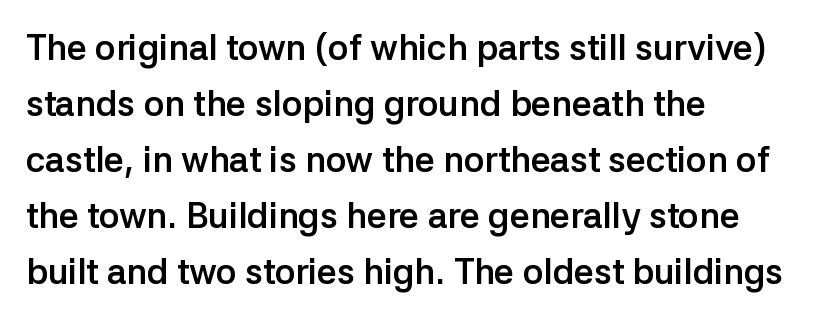
The image shows 35 px semibold sans-serif type, upright; set left-aligned, normal line spacing (1.6x), normal letter spacing, not underlined; low stroke contrast and a medium x-height.
